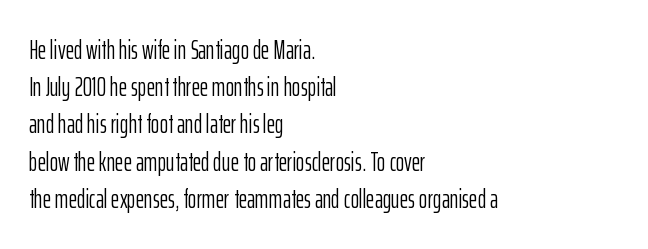
The rendering anchors every line to the left-hand side. A clean baseline with only descenders dipping below it. No chunkiness to these letters — they're not bold. Leading matches the norm, producing a regular column. Ascenders rise straight up at ninety degrees. Nobody touched the tracking dial on this one.
